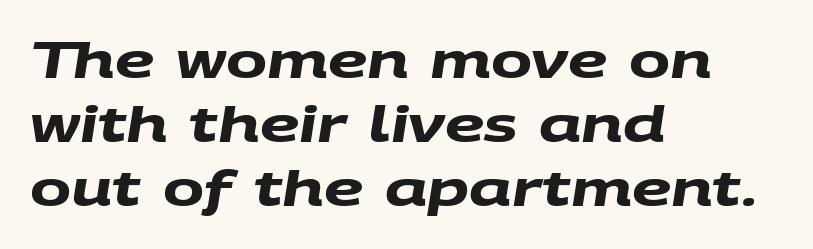
Q: Is the text bold? A: Yes.
Q: Is the typeface a serif or a sans-serif typeface? A: Sans-serif.
Q: Is the text underlined? A: No.
Q: How is the paragraph aligned? A: Left-aligned.
Q: Is the spacing between letters normal or unusually wide? A: Normal.
Q: Is the spacing between lines tight, normal or loose? A: Normal.
Q: Width (condensed, normal, or wide)? A: Wide.
Q: Stroke contrast? A: Medium.
Q: x-height? A: Large.
Q: Monospaced? A: No.
